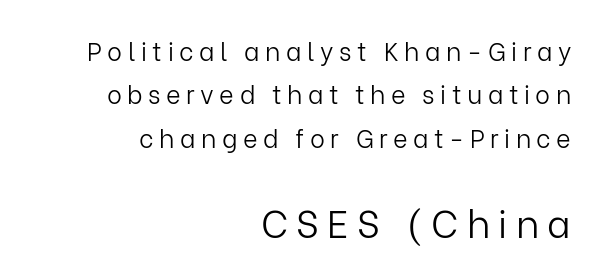
{"serif": "no", "italic": "no", "bold": "no", "weight": "light", "width": "normal", "stroke_contrast": "low", "x_height": "medium", "monospaced": "no", "underline": "no", "align": "right", "line_spacing_ratio": 1.74, "letter_spacing": "wide", "letter_spacing_em": 0.22, "larger_block": "second", "size_ratio": 1.52, "glyph_px": 38}
